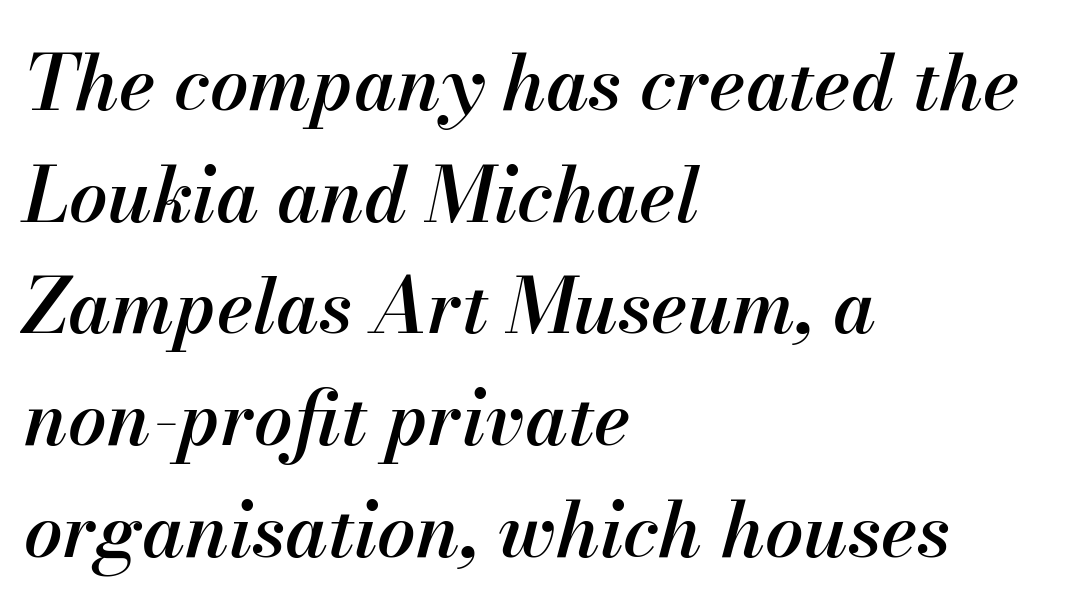
Q: Is the text bold? A: Semi-bold.
Q: Is the text italic (slanted)? A: Yes, it leans right by about 13 degrees.
Q: Is the text underlined? A: No.
Q: How is the paragraph aligned? A: Left-aligned.
Q: Is the spacing between letters normal or unusually wide? A: Normal.
Q: Is the spacing between lines tight, normal or loose? A: Normal.
Q: Width (condensed, normal, or wide)? A: Normal.
Q: Stroke contrast? A: Medium.
Q: x-height? A: Small.
Q: Monospaced? A: No.
